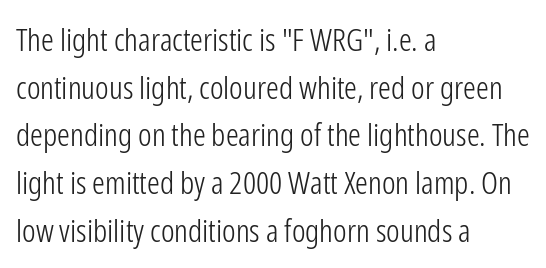
The rendering uses natural spacing where letterforms have individual widths. I'd call this a sans setting — the letters go barefoot. The lettering holds an erect, upright posture throughout. The typeface has the unassuming heft of standard copy or less.
